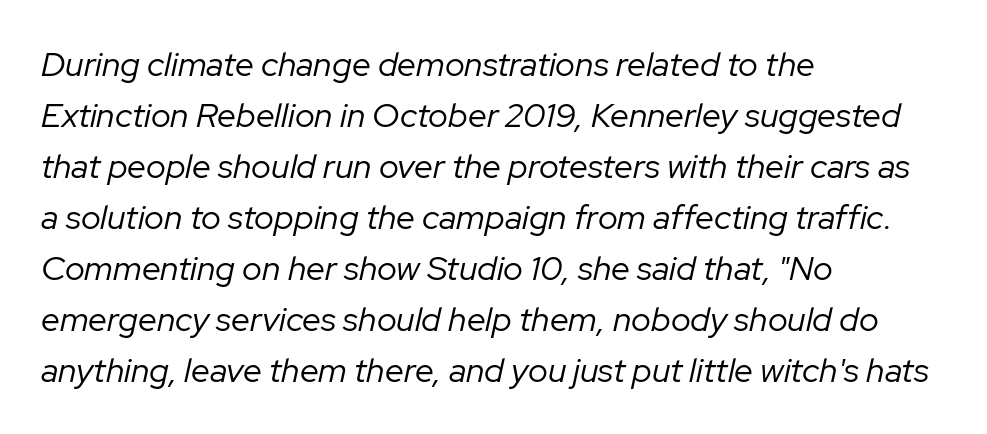
The leading is moderate, giving the passage an even texture. Spacing verdict: proportional, widths tailored to each character. Tall strokes in this sample are angled rather than plumb. Observe the ordinary spacing: letters are neighbours, not strangers.
